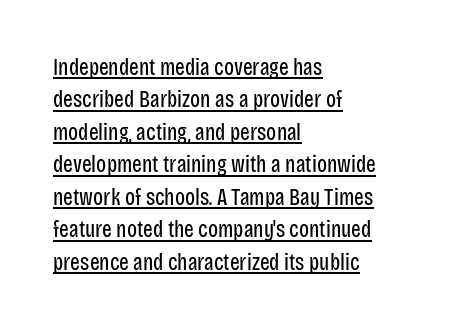
{"italic": "no", "bold": "no", "underline": "yes", "align": "left", "line_spacing": "normal", "line_spacing_ratio": 1.41, "letter_spacing": "normal", "letter_spacing_em": 0.0, "glyph_px": 23}
